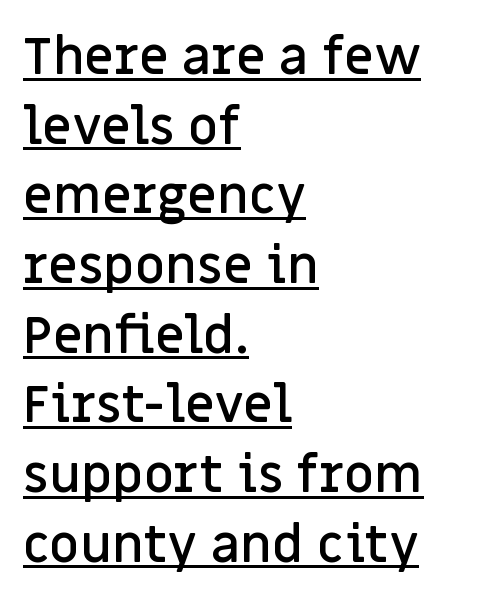
Layout note: lines flush left. Is the letter spacing exaggerated? No — it looks like the ordinary default. Summary of vertical rhythm: regular, with standard interline spacing. Ordinary non-slanted type is in use.
